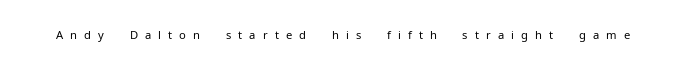
The image shows 23 px text type, upright; set unusually wide letter spacing (+0.31 em), not underlined.
